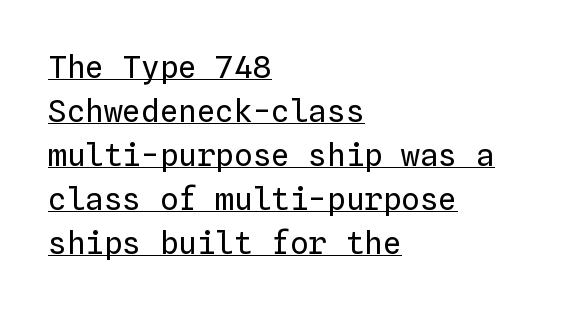
These lines are rendered in a fixed-pitch font. Is the stroke heavy? The answer is a plain regular-or-lighter. The compositor pushed each line to the left boundary. In terms of posture, this sample is upright. Somebody hit Ctrl+U on this one — the words are underlined. The lines sit at an ordinary, default distance from one another.
